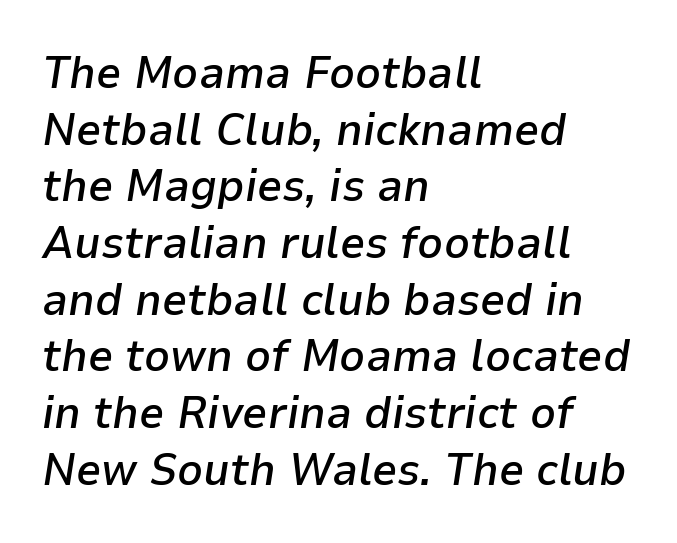
Q: Is the text bold? A: Semi-bold.
Q: Is the text italic (slanted)? A: Yes, it leans right by about 9 degrees.
Q: Is the text underlined? A: No.
Q: How is the paragraph aligned? A: Left-aligned.
Q: Is the spacing between letters normal or unusually wide? A: Normal.
Q: Is the spacing between lines tight, normal or loose? A: Normal.
Q: Width (condensed, normal, or wide)? A: Normal.
Q: Stroke contrast? A: Low.
Q: x-height? A: Medium.
Q: Monospaced? A: No.
